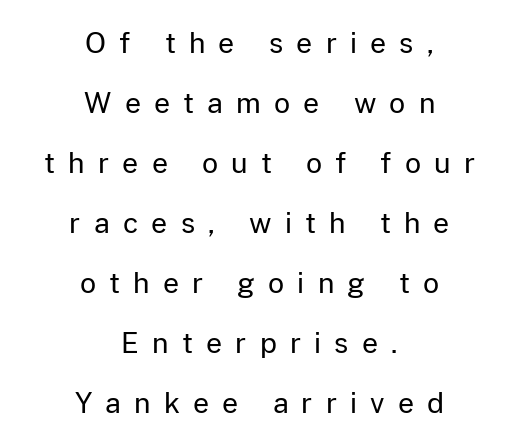
Q: Is the text bold? A: No.
Q: Is the text italic (slanted)? A: No, it is upright.
Q: Is the typeface a serif or a sans-serif typeface? A: Sans-serif.
Q: Is the text underlined? A: No.
Q: How is the paragraph aligned? A: Centered.
Q: Is the spacing between letters normal or unusually wide? A: Unusually wide.
Q: Is the spacing between lines tight, normal or loose? A: Loose.
Q: Width (condensed, normal, or wide)? A: Normal.
Q: Stroke contrast? A: Low.
Q: x-height? A: Medium.
Q: Monospaced? A: No.
